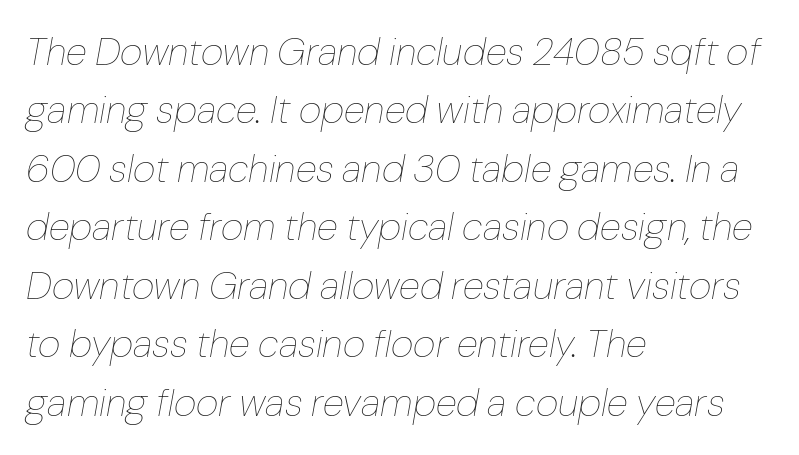
Line starts are locked; line ends wander. The line texture is even and compact thanks to regular tracking. The passage shown is typed in a proportional face where columns would drift. Regarding leading, the lines here are spaced in the standard way.
